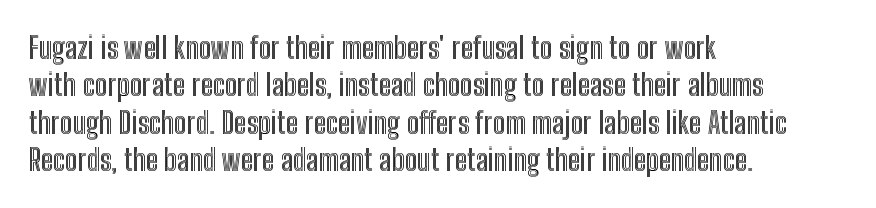
Students, observe: this is what conventionally led text looks like. Spacing between characters is what you'd get straight out of the box. This rendering uses left alignment, leaving the right contour irregular. Anything drawn beneath the words? Only blank space.
